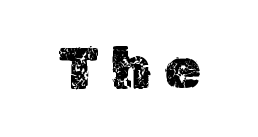
{"italic": "no", "width": "normal", "x_height": "medium", "monospaced": "no", "underline": "no", "align": "center", "letter_spacing": "wide", "letter_spacing_em": 0.22, "glyph_px": 59}
